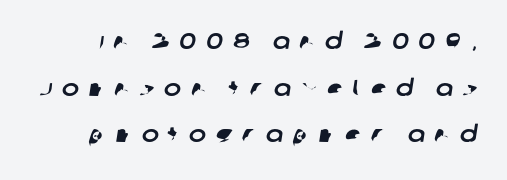
The image shows 23 px text type; set loose line spacing (2.03x), unusually wide letter spacing (+0.42 em), not underlined.
